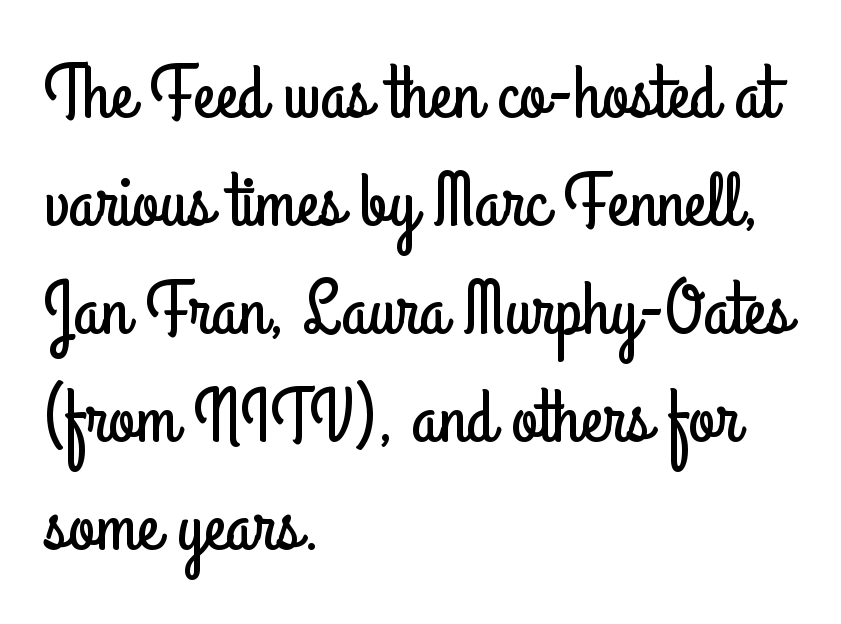
Q: Is the typeface a serif or a sans-serif typeface? A: Sans-serif.
Q: Is the text underlined? A: No.
Q: How is the paragraph aligned? A: Left-aligned.
Q: Is the spacing between letters normal or unusually wide? A: Normal.
Q: Is the spacing between lines tight, normal or loose? A: Normal.
Q: Width (condensed, normal, or wide)? A: Condensed.
Q: Stroke contrast? A: Low.
Q: x-height? A: Small.
Q: Monospaced? A: No.
